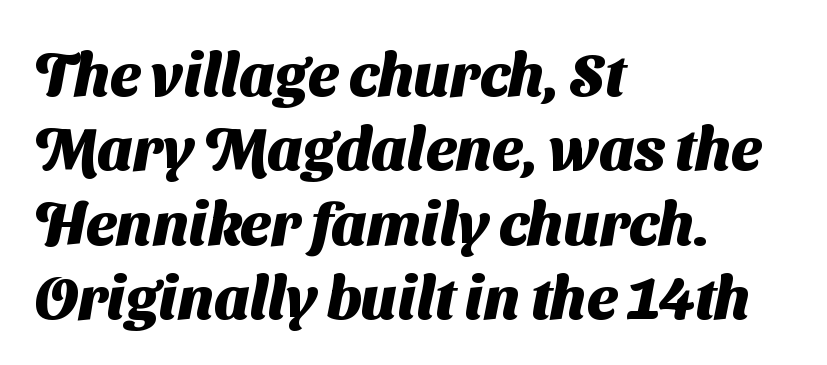
The image shows 60 px heavy sans-serif type; set left-aligned, line spacing 1.24x, normal letter spacing, not underlined; medium stroke contrast and a medium x-height.
